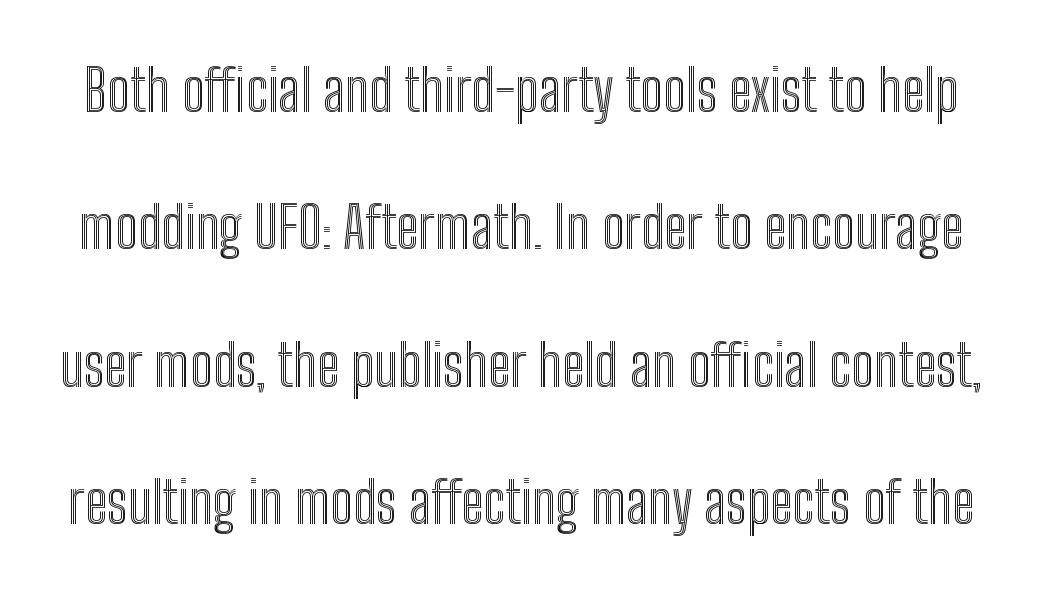
{"italic": "no", "width": "condensed", "x_height": "medium", "monospaced": "no", "underline": "no", "line_spacing": "loose", "line_spacing_ratio": 2.41, "letter_spacing": "normal", "letter_spacing_em": 0.0, "glyph_px": 57}
